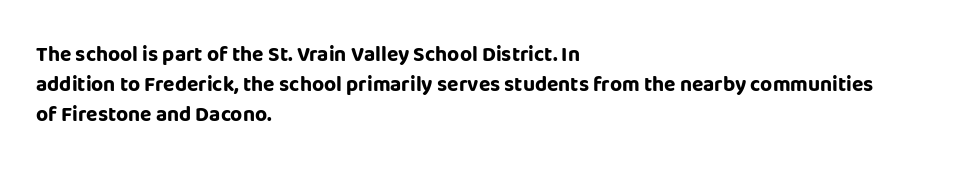
A bare baseline throughout the passage. Heavy-handed strokes throughout: this text is bold. Style check: upright. The setting favours the left margin, as ordinary paragraphs usually do. How are the letters spaced? Ordinarily, with no added tracking.
